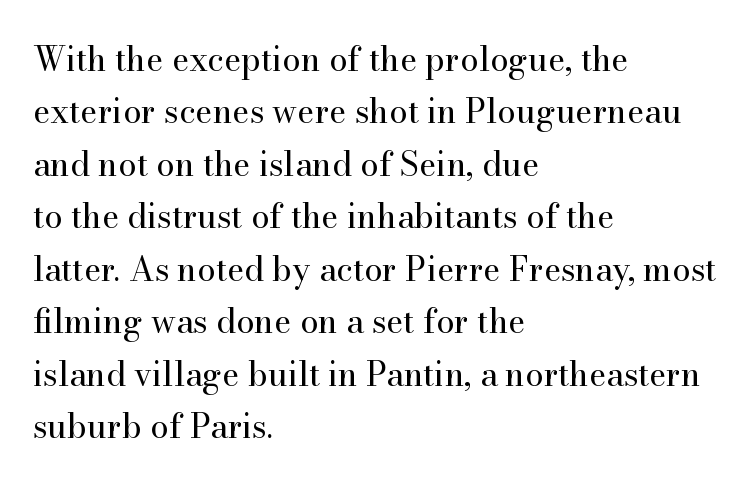
Characters remain perfectly vertical along every line. Successive baselines arrive at the customary interval. Stems and bowls with no extra thickness — not bold. Letterform terminals end in serifs throughout the passage. Rule under the text: the space is simply empty. What stands out about the letter spacing? Nothing — it is the standard amount.
